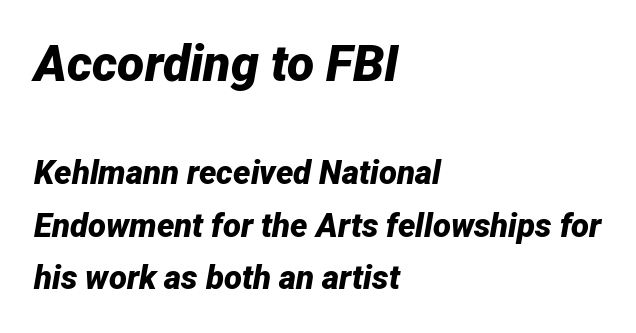
Evenly set lines give the paragraph a standard silhouette. Students, note that the glyphs here touch the page at normal intervals. Character size in the leading block exceeds that of the trailing block. The ragged edge is on the right, which tells us the setting is flush left. Check the space under the baseline: it is left empty. You could not count columns in this text — the font is proportionally spaced.
